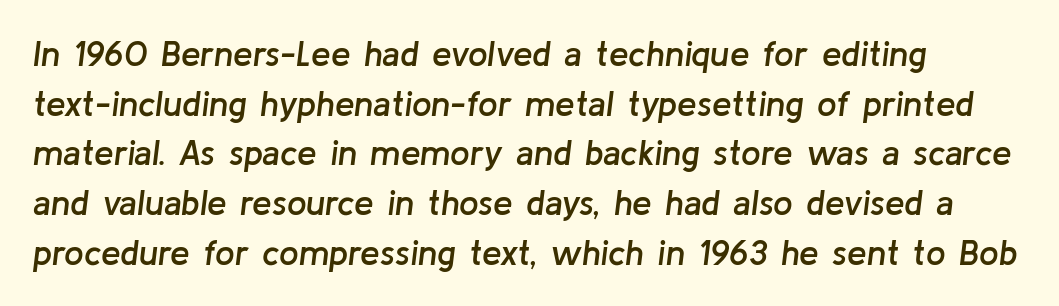
The image shows 35 px semibold type, italic (leaning right); set normal line spacing (1.42x), normal letter spacing, not underlined; low stroke contrast and a medium x-height.
